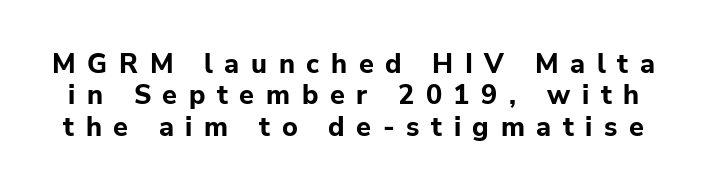
The image shows 27 px bold type, upright; set line spacing 1.16x, unusually wide letter spacing (+0.43 em), not underlined.
